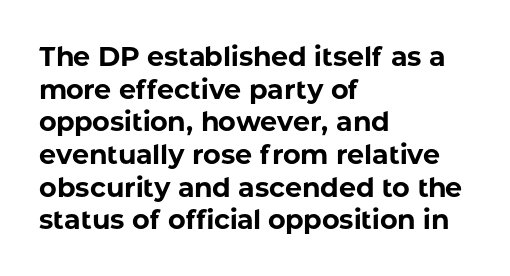
The image shows 27 px bold type, upright; set left-aligned, line spacing 1.21x, normal letter spacing, not underlined.
